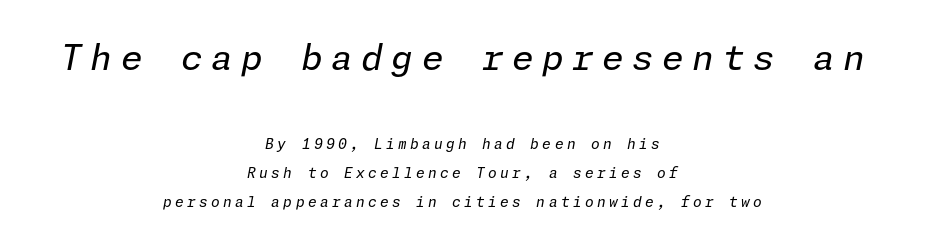
The image shows 35 px regular-weight type, italic (leaning right); set centered, loose line spacing (2.04x), unusually wide letter spacing (+0.24 em), not underlined; the first (top) block is 2.5x larger; low stroke contrast and a medium x-height.
